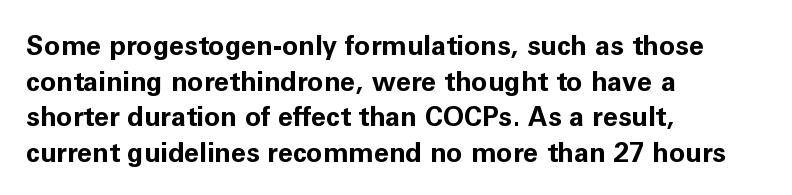
A typesetter would call this leading conventional body-copy spacing. Standard letterfit; no display-style spreading of the glyphs. The axis of the letterforms is exactly vertical. Typeset ragged right — the left edge is the straight one. Clear beneath every line of the passage. Each glyph is drawn with heavy, bold strokes.
